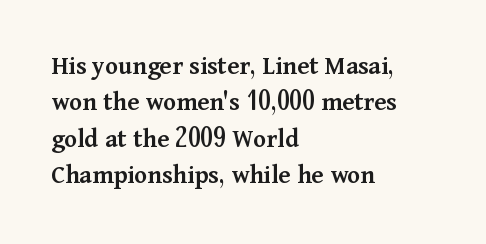
Q: Is the text bold? A: Semi-bold.
Q: Is the text italic (slanted)? A: No, it is upright.
Q: Is the text underlined? A: No.
Q: How is the paragraph aligned? A: Left-aligned.
Q: Is the spacing between letters normal or unusually wide? A: Normal.
Q: Is the spacing between lines tight, normal or loose? A: Normal.
